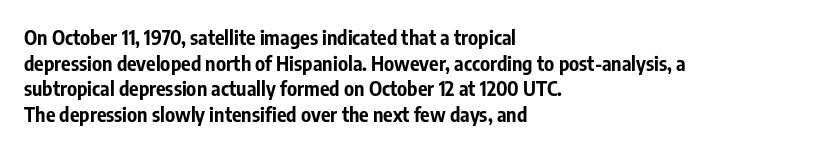
The letters stand straight up with perfectly vertical stems. The space directly below the letters is spotless. Letter spacing: default. Bold? Absolutely — the strokes are thick and heavy. The leading is moderate, giving the passage an even texture. The lines in this sample share a left origin and differ only in where they stop.
